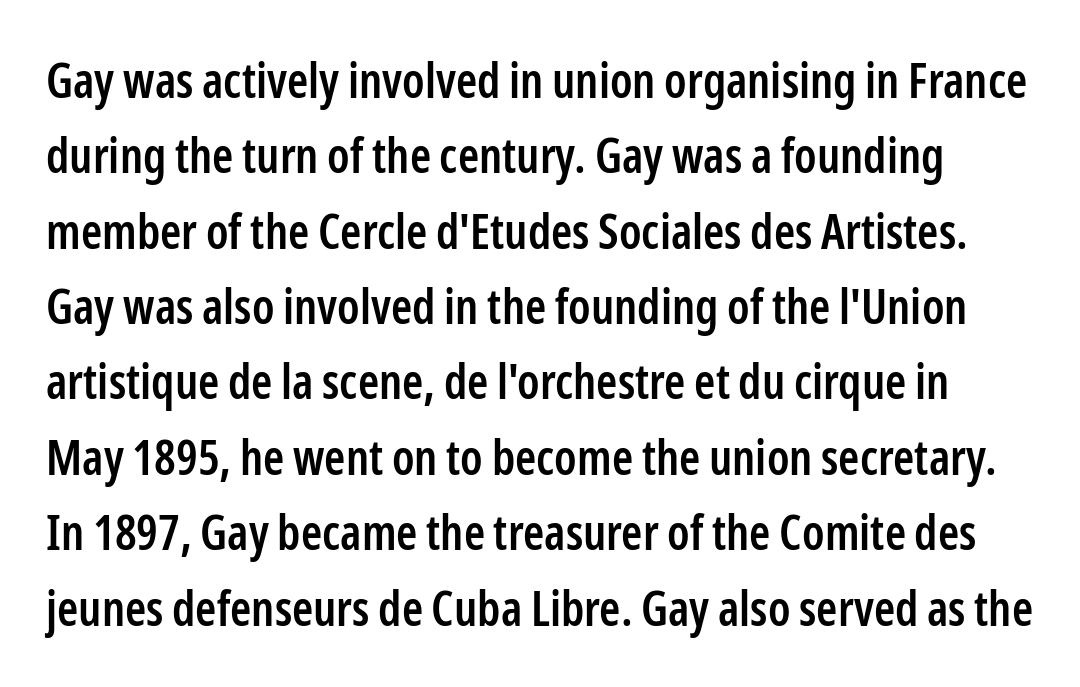
{"serif": "no", "italic": "no", "bold": "semi", "weight": "semibold", "width": "condensed", "stroke_contrast": "low", "x_height": "medium", "monospaced": "no", "underline": "no", "line_spacing": "normal", "line_spacing_ratio": 1.57, "letter_spacing": "normal", "letter_spacing_em": 0.0, "glyph_px": 48}
